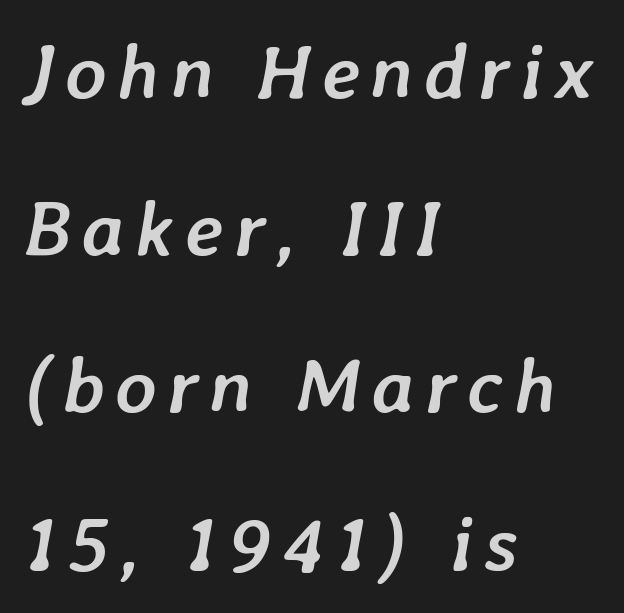
The image shows 79 px semibold type, italic (leaning right); set left-aligned, loose line spacing (1.99x), not underlined; low stroke contrast and a medium x-height.
